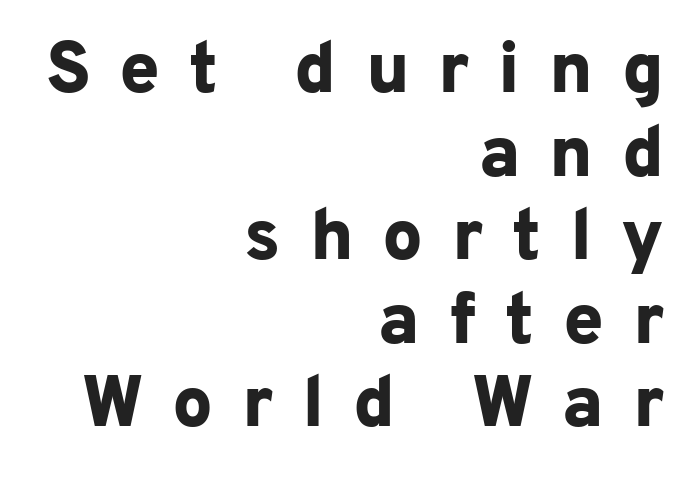
Descender tails drop into unmarked territory. The face used here is rendered with a markedly widened letterfit. A dark, heavy texture on the line: the type is bold. Looks like regular typesetting: each glyph gets only the width it needs. Casual observation: everything's shoved over to the right.
